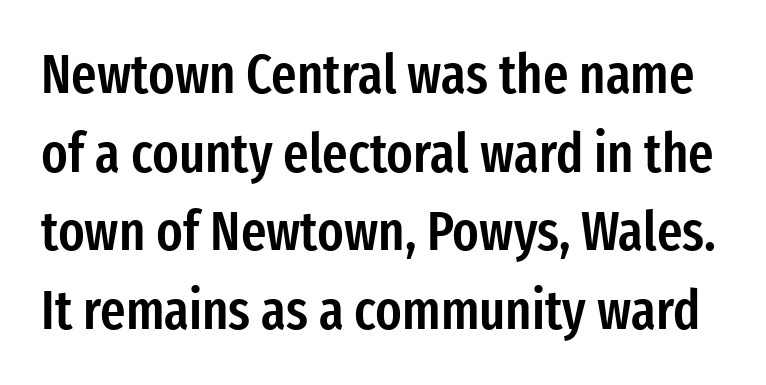
The image shows 55 px semibold, condensed sans-serif type, upright; set normal line spacing (1.43x), normal letter spacing, not underlined; low stroke contrast and a medium x-height.
